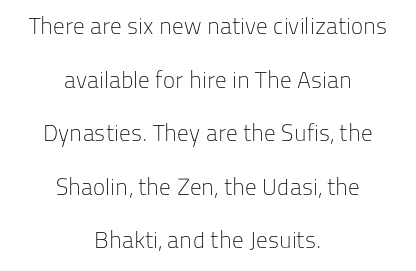
{"italic": "no", "bold": "no", "underline": "no", "align": "center", "line_spacing": "loose", "line_spacing_ratio": 2.33, "letter_spacing": "normal", "letter_spacing_em": 0.0, "glyph_px": 23}
